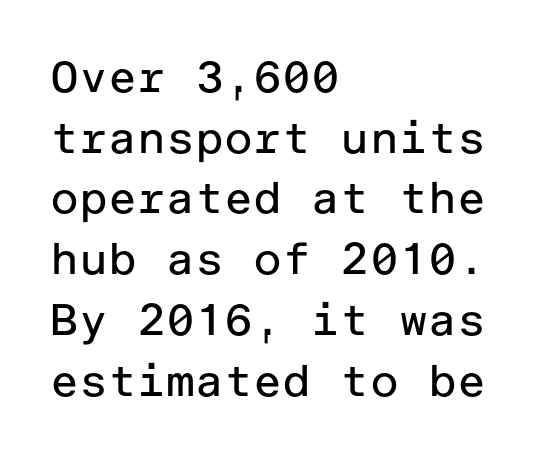
Typographically, this falls in the sans-serif category. The specimen reads as upright at a glance. The words here are not underlined. What's the leading like? Ordinary, nothing unusual. Teacher's note: observe the even left margin — that is flush-left alignment.
